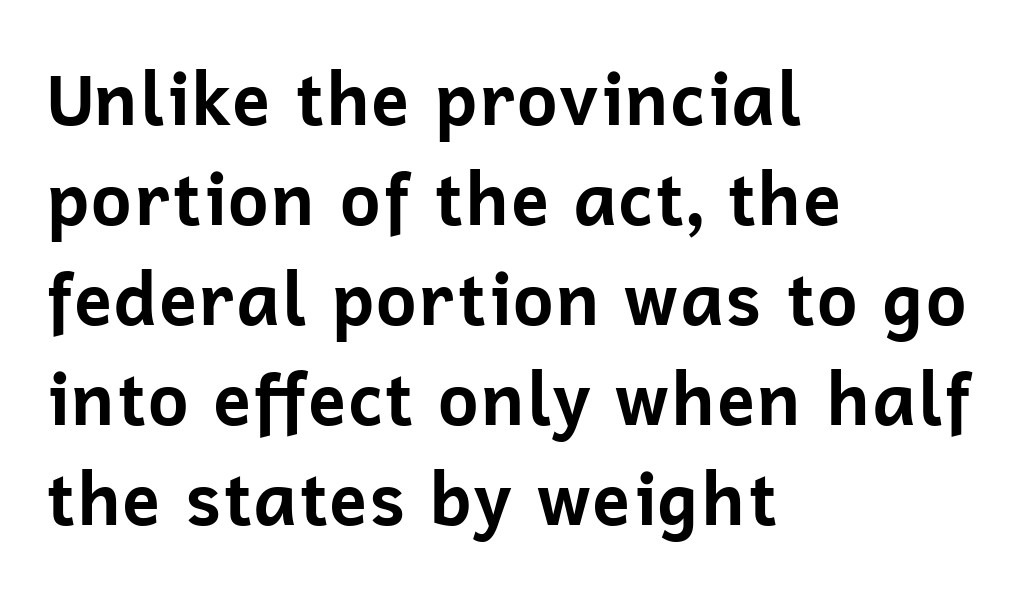
{"serif": "no", "italic": "no", "bold": "yes", "weight": "bold", "width": "normal", "stroke_contrast": "low", "x_height": "medium", "monospaced": "no", "underline": "no", "align": "left", "line_spacing": "normal", "line_spacing_ratio": 1.41, "letter_spacing": "normal", "letter_spacing_em": 0.0, "glyph_px": 71}
